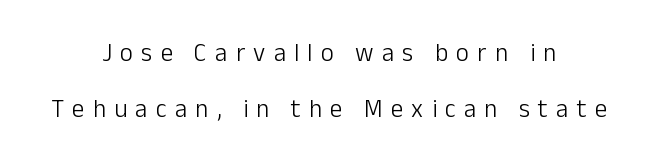
Q: Is the text bold? A: No.
Q: Is the text italic (slanted)? A: No, it is upright.
Q: Is the text underlined? A: No.
Q: How is the paragraph aligned? A: Centered.
Q: Is the spacing between letters normal or unusually wide? A: Unusually wide.
Q: Is the spacing between lines tight, normal or loose? A: Loose.
